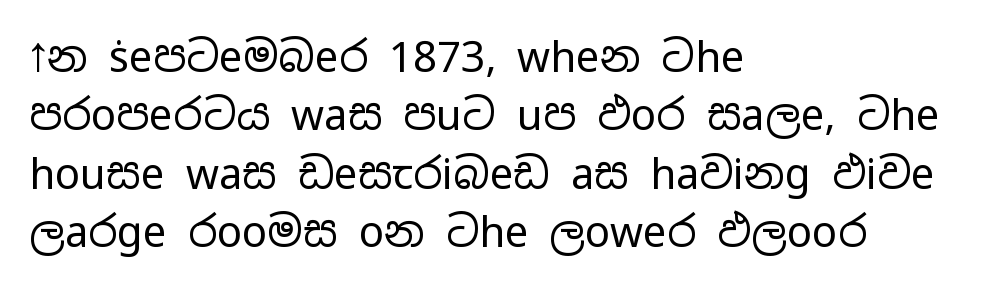
Q: Is the text bold? A: No.
Q: Is the text italic (slanted)? A: No, it is upright.
Q: Is the typeface a serif or a sans-serif typeface? A: Sans-serif.
Q: Is the text underlined? A: No.
Q: How is the paragraph aligned? A: Left-aligned.
Q: Is the spacing between letters normal or unusually wide? A: Normal.
Q: Is the spacing between lines tight, normal or loose? A: Normal.
Q: Width (condensed, normal, or wide)? A: Wide.
Q: Stroke contrast? A: Low.
Q: x-height? A: Medium.
Q: Monospaced? A: No.
